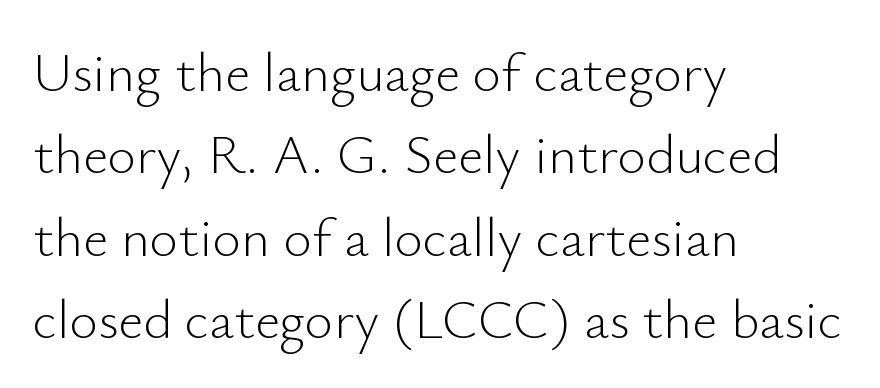
Q: Is the text bold? A: No.
Q: Is the text italic (slanted)? A: No, it is upright.
Q: Is the typeface a serif or a sans-serif typeface? A: Sans-serif.
Q: Is the text underlined? A: No.
Q: How is the paragraph aligned? A: Left-aligned.
Q: Is the spacing between letters normal or unusually wide? A: Normal.
Q: Is the spacing between lines tight, normal or loose? A: Normal.
Q: Width (condensed, normal, or wide)? A: Normal.
Q: Stroke contrast? A: Low.
Q: x-height? A: Small.
Q: Monospaced? A: No.
